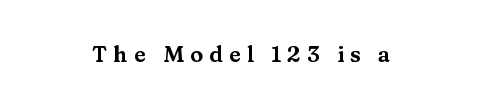
Q: Is the text italic (slanted)? A: No, it is upright.
Q: Is the text underlined? A: No.
Q: How is the paragraph aligned? A: Centered.
Q: Is the spacing between letters normal or unusually wide? A: Unusually wide.
